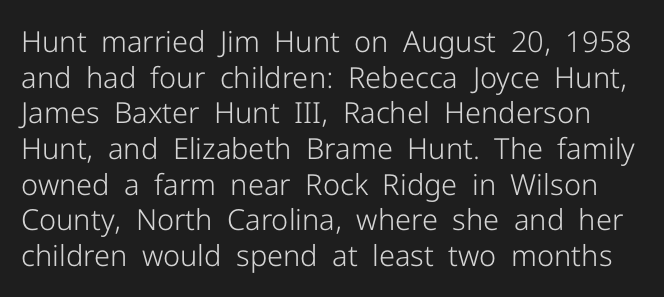
Q: Is the text bold? A: No.
Q: Is the text italic (slanted)? A: No, it is upright.
Q: Is the typeface a serif or a sans-serif typeface? A: Sans-serif.
Q: Is the text underlined? A: No.
Q: Is the spacing between letters normal or unusually wide? A: Normal.
Q: Width (condensed, normal, or wide)? A: Normal.
Q: Stroke contrast? A: Low.
Q: x-height? A: Medium.
Q: Monospaced? A: No.
